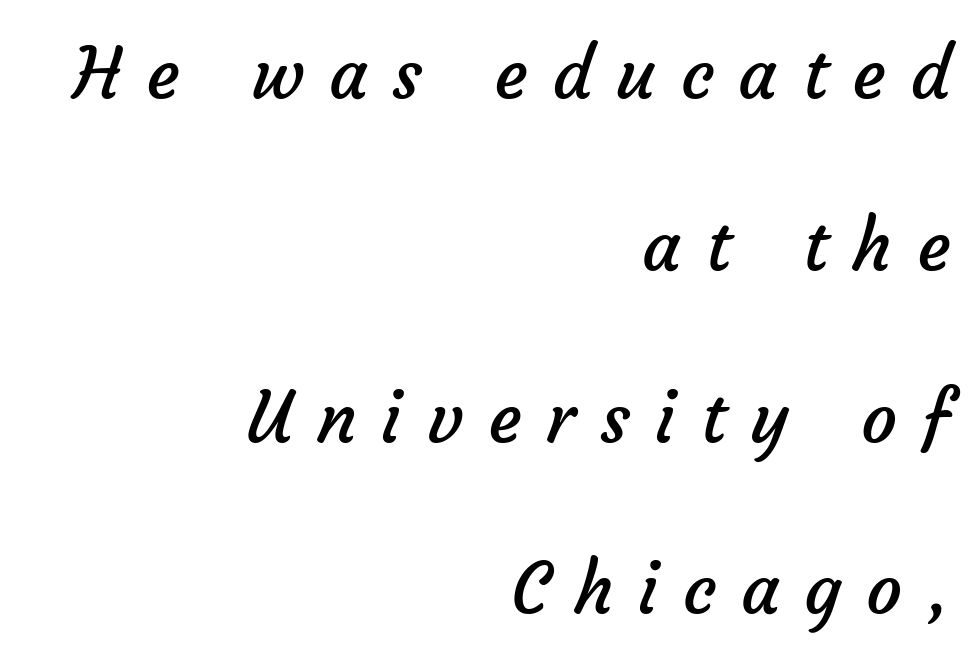
The image shows 71 px regular-weight sans-serif type; set right-aligned, loose line spacing (2.42x), unusually wide letter spacing (+0.35 em), not underlined; low stroke contrast and a medium x-height.
